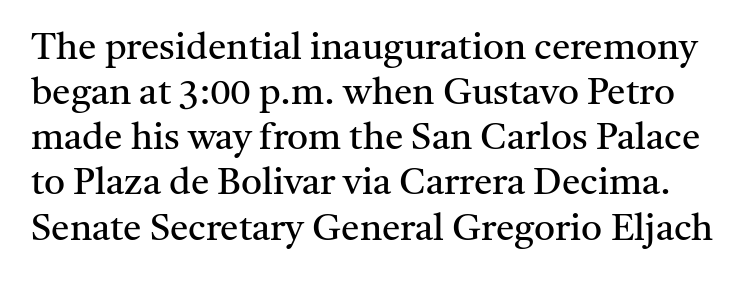
{"serif": "yes", "italic": "no", "bold": "no", "weight": "regular", "width": "normal", "stroke_contrast": "medium", "x_height": "medium", "monospaced": "no", "underline": "no", "line_spacing_ratio": 1.22, "letter_spacing": "normal", "letter_spacing_em": 0.0, "glyph_px": 37}
